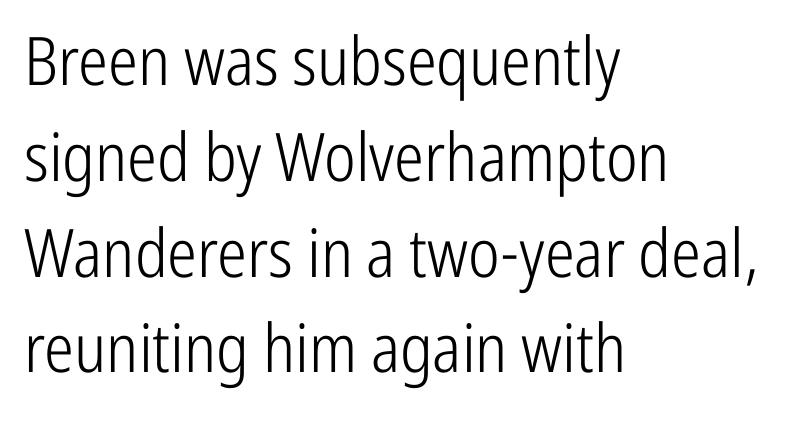
Q: Is the text bold? A: No.
Q: Is the text italic (slanted)? A: No, it is upright.
Q: Is the typeface a serif or a sans-serif typeface? A: Sans-serif.
Q: Is the text underlined? A: No.
Q: How is the paragraph aligned? A: Left-aligned.
Q: Is the spacing between letters normal or unusually wide? A: Normal.
Q: Is the spacing between lines tight, normal or loose? A: Normal.
Q: Width (condensed, normal, or wide)? A: Condensed.
Q: Stroke contrast? A: Low.
Q: x-height? A: Medium.
Q: Monospaced? A: No.
